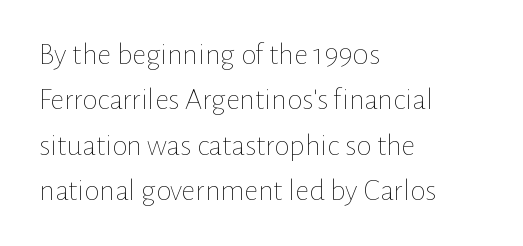
{"italic": "no", "bold": "no", "weight": "thin", "width": "normal", "stroke_contrast": "low", "x_height": "medium", "monospaced": "no", "underline": "no", "align": "left", "line_spacing": "normal", "line_spacing_ratio": 1.46, "letter_spacing": "normal", "letter_spacing_em": 0.0, "glyph_px": 31}
